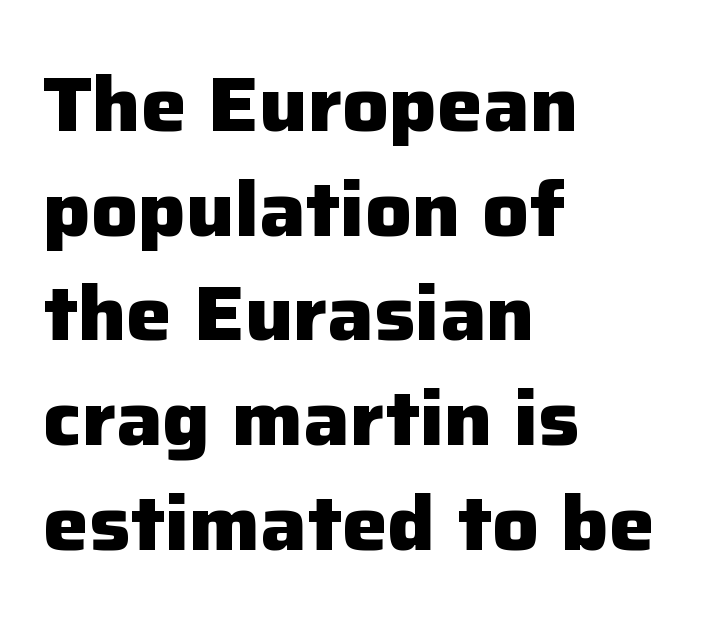
{"serif": "no", "italic": "no", "bold": "yes", "weight": "heavy", "width": "normal", "stroke_contrast": "low", "x_height": "medium", "monospaced": "no", "underline": "no", "align": "left", "line_spacing": "normal", "line_spacing_ratio": 1.36, "letter_spacing": "normal", "letter_spacing_em": 0.0, "glyph_px": 77}
